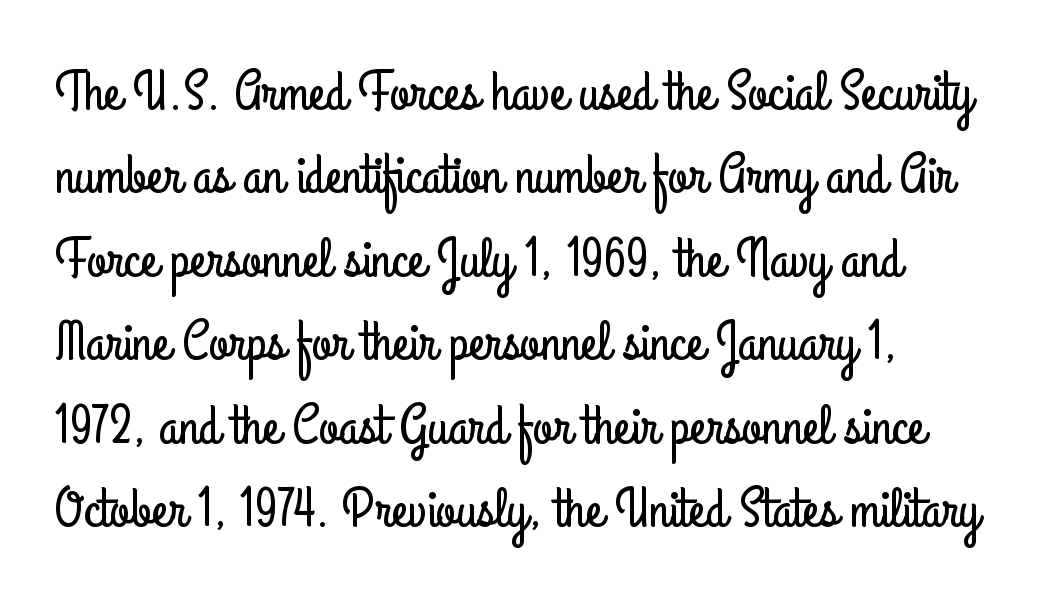
Note the varied advance widths — an 'i' is clearly narrower than an 'm'. Glyph-to-glyph distance matches everyday printed text. No word sits above an underline. The rows are spaced the way most documents space them. No feet cap the strokes, marking this as sans-serif type.
